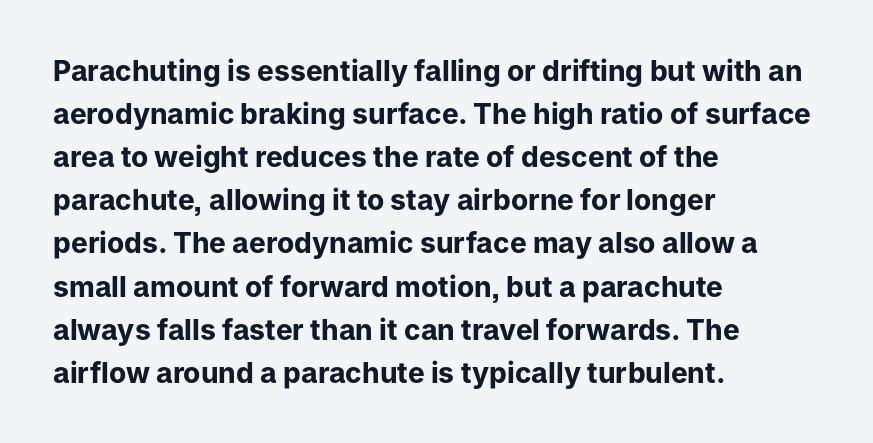
{"serif": "no", "italic": "no", "bold": "yes", "weight": "bold", "width": "normal", "stroke_contrast": "low", "x_height": "medium", "monospaced": "no", "underline": "no", "align": "left", "line_spacing": "normal", "line_spacing_ratio": 1.54, "letter_spacing": "normal", "letter_spacing_em": 0.0, "glyph_px": 28}
